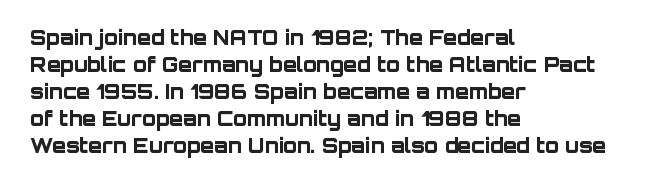
The font's upright variant was chosen for this text. Notice how the passage keeps a crisp vertical edge on the left only. Honestly, the row spacing looks completely unremarkable. Bare-footed words on every line.
